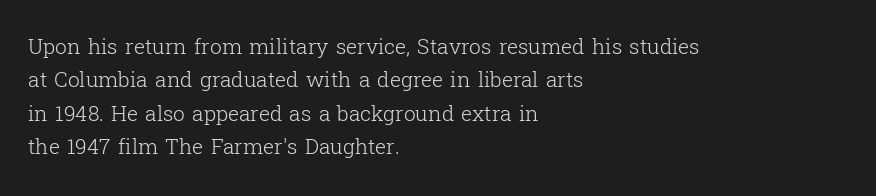
{"italic": "no", "bold": "no", "underline": "no", "align": "left", "line_spacing": "normal", "line_spacing_ratio": 1.59, "letter_spacing": "normal", "letter_spacing_em": 0.0, "glyph_px": 21}
